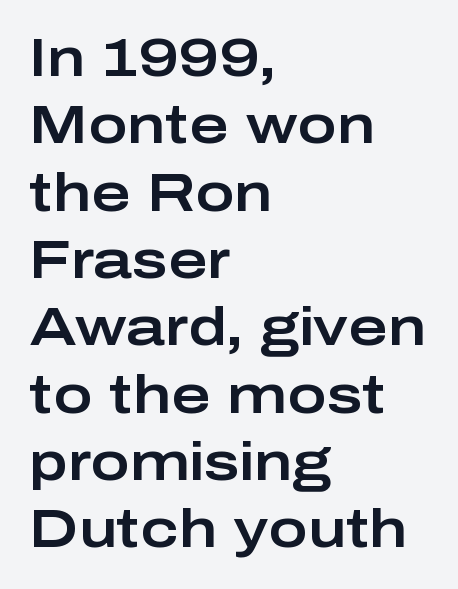
The image shows 53 px wide sans-serif type, upright; set left-aligned, normal line spacing (1.27x), normal letter spacing, not underlined; low stroke contrast and a medium x-height.
